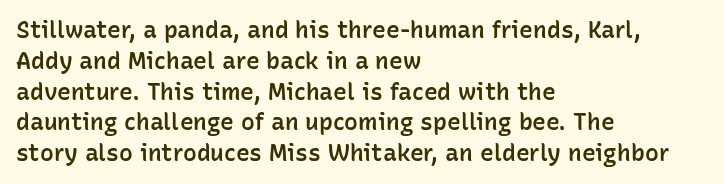
Q: Is the text bold? A: Semi-bold.
Q: Is the text italic (slanted)? A: No, it is upright.
Q: Is the text underlined? A: No.
Q: How is the paragraph aligned? A: Left-aligned.
Q: Is the spacing between letters normal or unusually wide? A: Normal.
Q: Is the spacing between lines tight, normal or loose? A: Normal.
